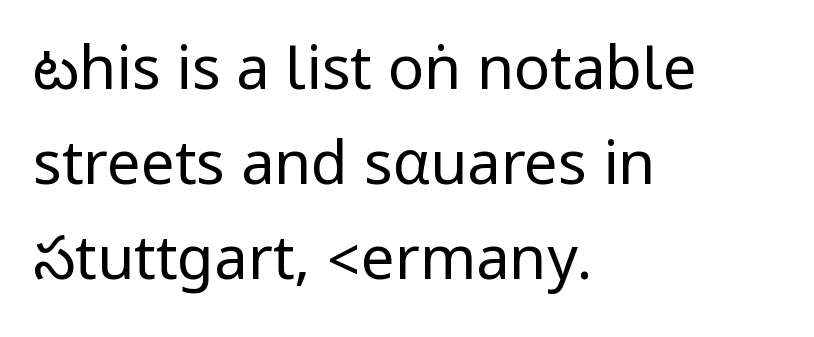
Q: Is the text bold? A: No.
Q: Is the text italic (slanted)? A: No, it is upright.
Q: Is the typeface a serif or a sans-serif typeface? A: Sans-serif.
Q: Is the text underlined? A: No.
Q: How is the paragraph aligned? A: Left-aligned.
Q: Is the spacing between letters normal or unusually wide? A: Normal.
Q: Is the spacing between lines tight, normal or loose? A: Normal.
Q: Width (condensed, normal, or wide)? A: Condensed.
Q: Stroke contrast? A: Low.
